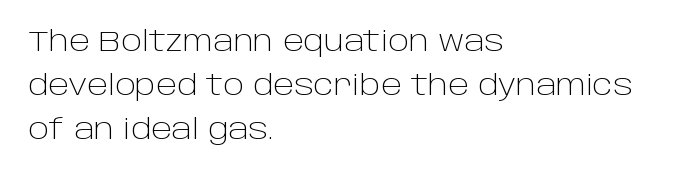
Do the letters lean? They stand straight. The passage shown has conventional tracking throughout. Typographically, this falls in the sans-serif category. The passage shown is not bold in any degree. This sample is left-justified, so line endings fall wherever the words run out.
